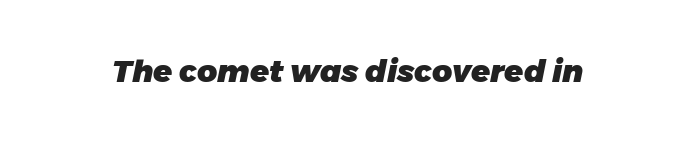
{"serif": "no", "bold": "yes", "weight": "heavy", "width": "normal", "stroke_contrast": "low", "x_height": "large", "monospaced": "no", "underline": "no", "letter_spacing": "normal", "letter_spacing_em": 0.0, "glyph_px": 31}
